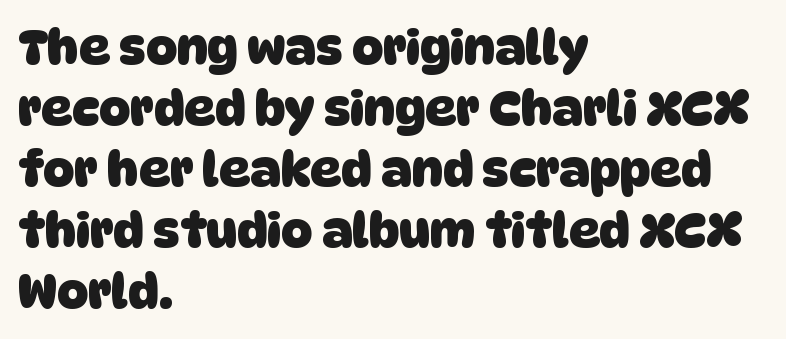
Q: Is the text bold? A: Yes.
Q: Is the typeface a serif or a sans-serif typeface? A: Sans-serif.
Q: Is the text underlined? A: No.
Q: How is the paragraph aligned? A: Left-aligned.
Q: Is the spacing between letters normal or unusually wide? A: Normal.
Q: Is the spacing between lines tight, normal or loose? A: Normal.
Q: Width (condensed, normal, or wide)? A: Normal.
Q: Stroke contrast? A: Low.
Q: x-height? A: Large.
Q: Monospaced? A: No.
